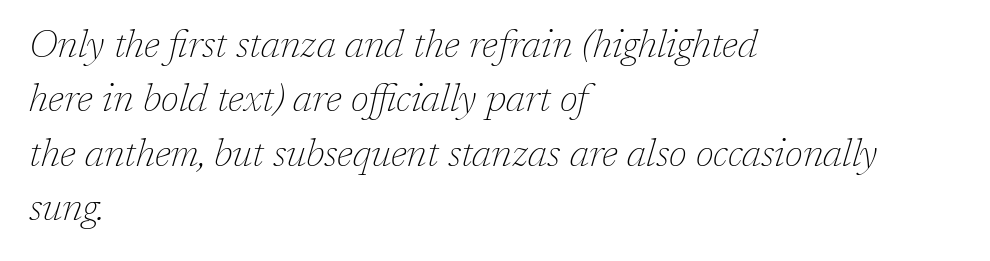
Q: Is the text bold? A: No.
Q: Is the text italic (slanted)? A: Yes, it leans right by about 17 degrees.
Q: Is the typeface a serif or a sans-serif typeface? A: Serif.
Q: Is the text underlined? A: No.
Q: How is the paragraph aligned? A: Left-aligned.
Q: Is the spacing between letters normal or unusually wide? A: Normal.
Q: Is the spacing between lines tight, normal or loose? A: Normal.
Q: Width (condensed, normal, or wide)? A: Normal.
Q: Stroke contrast? A: Low.
Q: x-height? A: Medium.
Q: Monospaced? A: No.
